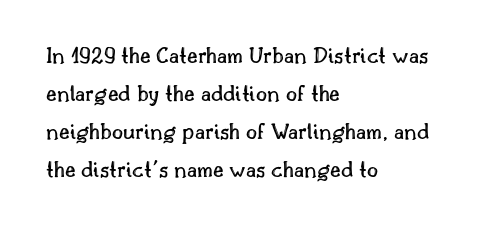
{"italic": "no", "underline": "no", "align": "left", "line_spacing": "normal", "line_spacing_ratio": 1.58, "letter_spacing": "normal", "letter_spacing_em": 0.0, "glyph_px": 24}
